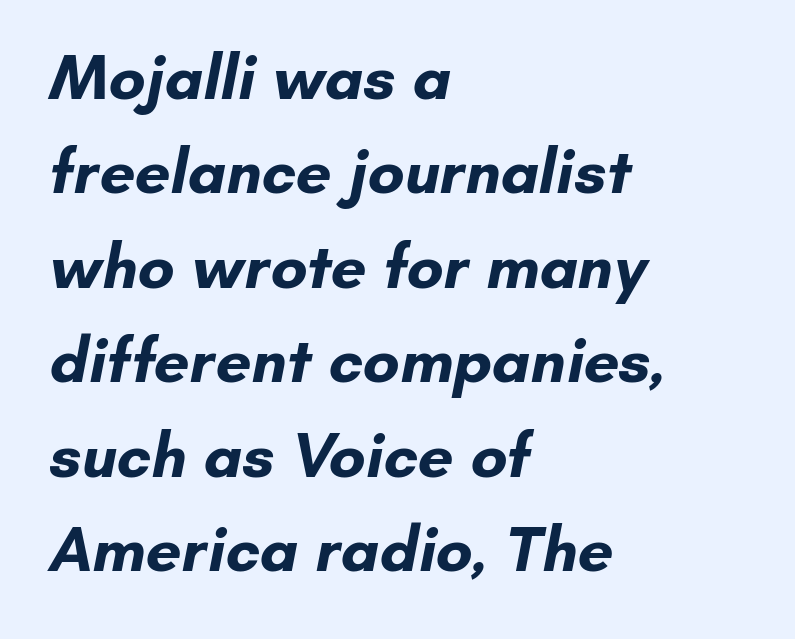
The image shows 63 px bold sans-serif type; set left-aligned, normal line spacing (1.5x), normal letter spacing, not underlined; low stroke contrast and a small x-height.
